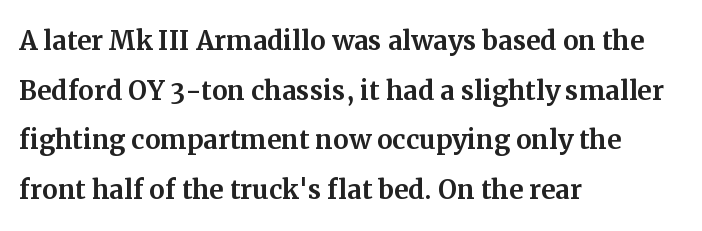
The image shows 35 px serif type, upright; set left-aligned, normal line spacing (1.42x), normal letter spacing, not underlined; medium stroke contrast and a medium x-height.
